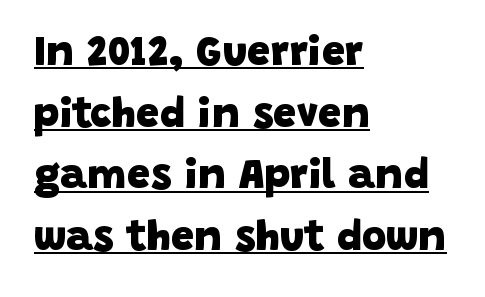
Q: Is the text bold? A: Yes.
Q: Is the typeface a serif or a sans-serif typeface? A: Sans-serif.
Q: Is the text underlined? A: Yes.
Q: How is the paragraph aligned? A: Left-aligned.
Q: Is the spacing between letters normal or unusually wide? A: Normal.
Q: Is the spacing between lines tight, normal or loose? A: Normal.
Q: Width (condensed, normal, or wide)? A: Normal.
Q: Stroke contrast? A: Low.
Q: x-height? A: Large.
Q: Monospaced? A: No.
